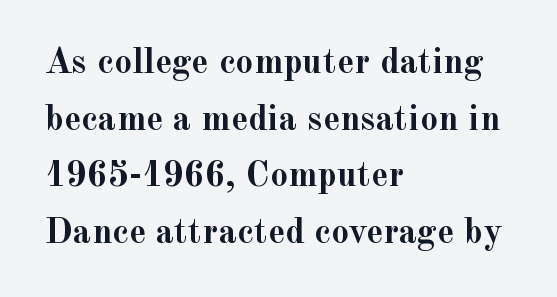
Q: Is the text bold? A: Yes.
Q: Is the text italic (slanted)? A: No, it is upright.
Q: Is the typeface a serif or a sans-serif typeface? A: Serif.
Q: Is the text underlined? A: No.
Q: How is the paragraph aligned? A: Left-aligned.
Q: Is the spacing between letters normal or unusually wide? A: Normal.
Q: Is the spacing between lines tight, normal or loose? A: Normal.
Q: Width (condensed, normal, or wide)? A: Normal.
Q: x-height? A: Small.
Q: Monospaced? A: No.
